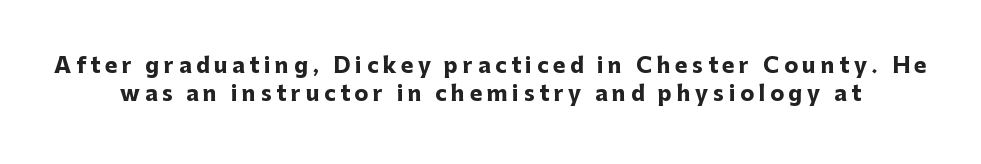
Q: Is the text bold? A: Yes.
Q: Is the text italic (slanted)? A: No, it is upright.
Q: Is the text underlined? A: No.
Q: Is the spacing between letters normal or unusually wide? A: Unusually wide.
Q: Is the spacing between lines tight, normal or loose? A: Normal.
